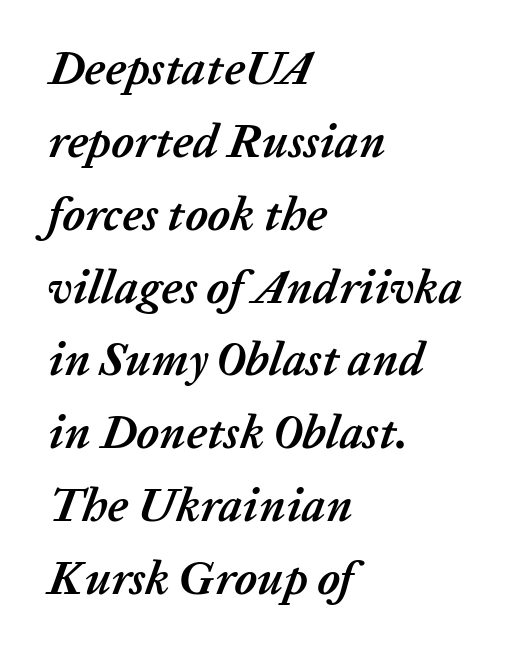
Q: Is the text bold? A: Yes.
Q: Is the text italic (slanted)? A: Yes, it leans right by about 20 degrees.
Q: Is the text underlined? A: No.
Q: How is the paragraph aligned? A: Left-aligned.
Q: Is the spacing between letters normal or unusually wide? A: Normal.
Q: Is the spacing between lines tight, normal or loose? A: Normal.
Q: Width (condensed, normal, or wide)? A: Normal.
Q: Stroke contrast? A: Low.
Q: x-height? A: Medium.
Q: Monospaced? A: No.
